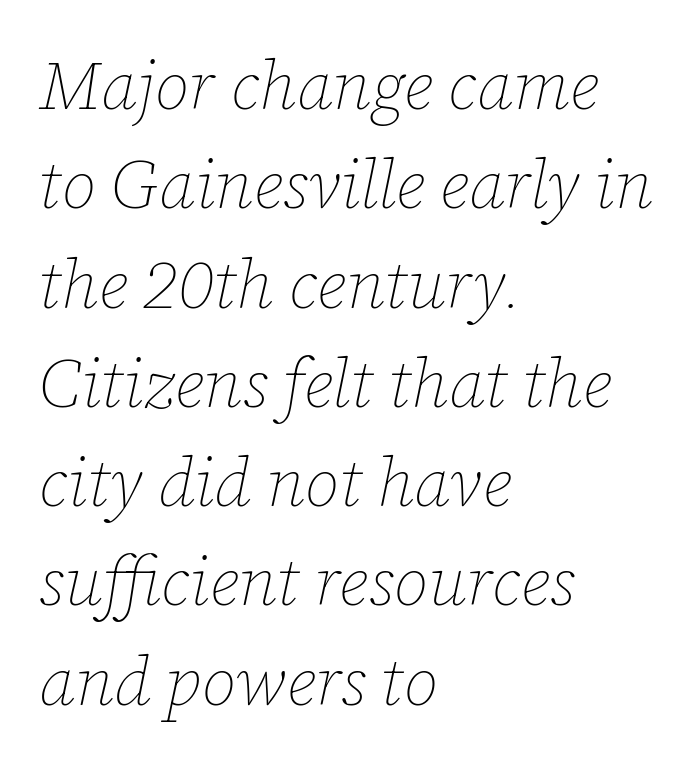
Is this a fixed-width face? No — the glyphs have proportional, varying widths. There's an unmistakable incline to the writing here. All the whitespace from short lines collects on the right. Only glyphs here, with clear space below each row. Tracking value appears to be zero — textbook default spacing. Summary of weight: not heavy and not bold.
